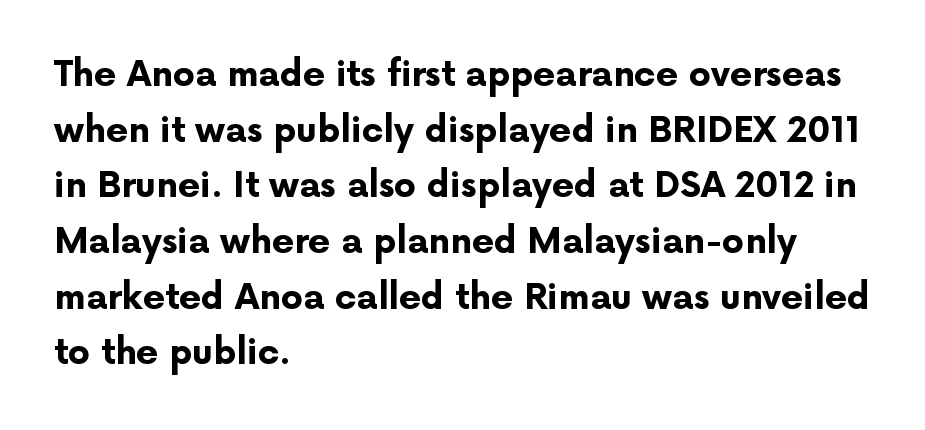
The image shows 35 px bold sans-serif type, upright; set left-aligned, normal line spacing (1.59x), normal letter spacing, not underlined; low stroke contrast and a medium x-height.
